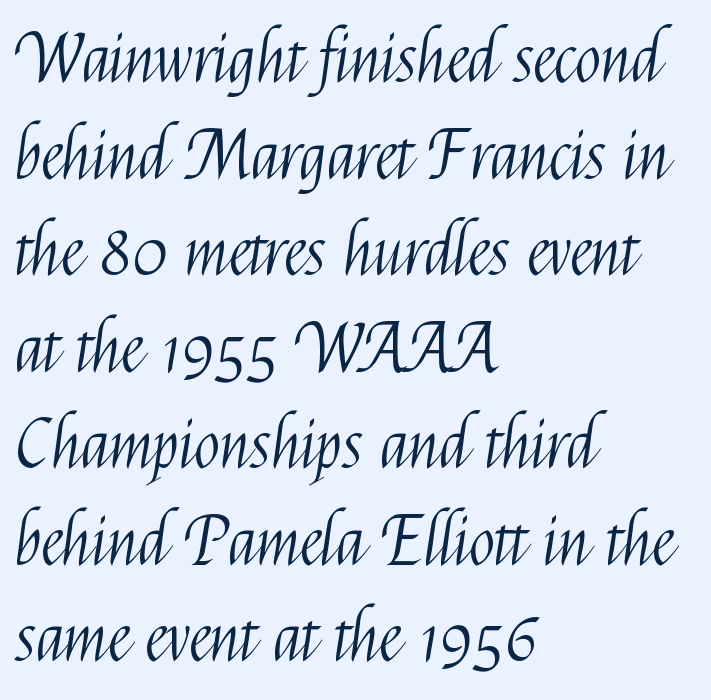
Q: Is the text bold? A: No.
Q: Is the text italic (slanted)? A: Yes.
Q: Is the typeface a serif or a sans-serif typeface? A: Sans-serif.
Q: Is the text underlined? A: No.
Q: How is the paragraph aligned? A: Left-aligned.
Q: Is the spacing between letters normal or unusually wide? A: Normal.
Q: Is the spacing between lines tight, normal or loose? A: Normal.
Q: Width (condensed, normal, or wide)? A: Condensed.
Q: Stroke contrast? A: Medium.
Q: x-height? A: Medium.
Q: Monospaced? A: No.
